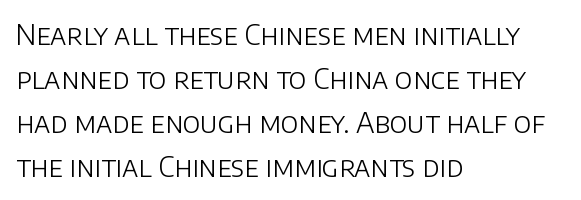
Q: Is the text bold? A: No.
Q: Is the text italic (slanted)? A: No, it is upright.
Q: Is the typeface a serif or a sans-serif typeface? A: Sans-serif.
Q: Is the text underlined? A: No.
Q: How is the paragraph aligned? A: Left-aligned.
Q: Is the spacing between letters normal or unusually wide? A: Normal.
Q: Is the spacing between lines tight, normal or loose? A: Normal.
Q: Width (condensed, normal, or wide)? A: Normal.
Q: Stroke contrast? A: Low.
Q: x-height? A: Large.
Q: Monospaced? A: No.
